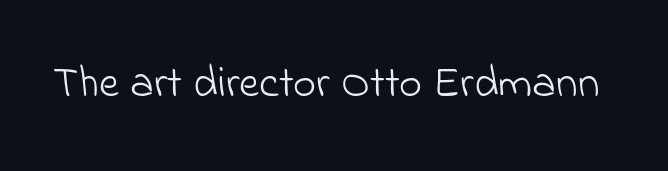
Q: Is the text bold? A: No.
Q: Is the typeface a serif or a sans-serif typeface? A: Sans-serif.
Q: Is the text underlined? A: No.
Q: Is the spacing between letters normal or unusually wide? A: Normal.
Q: Width (condensed, normal, or wide)? A: Normal.
Q: Stroke contrast? A: Low.
Q: x-height? A: Small.
Q: Monospaced? A: No.
